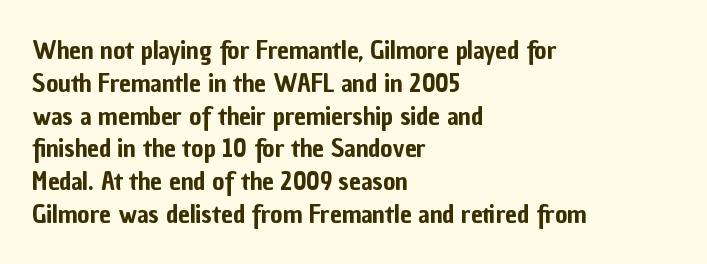
Q: Is the text italic (slanted)? A: No, it is upright.
Q: Is the text underlined? A: No.
Q: How is the paragraph aligned? A: Left-aligned.
Q: Is the spacing between letters normal or unusually wide? A: Normal.
Q: Is the spacing between lines tight, normal or loose? A: Normal.
